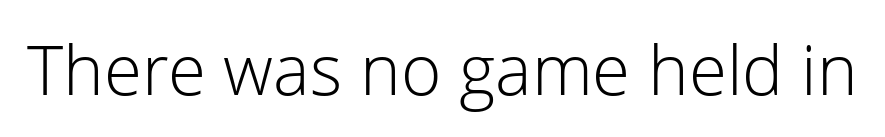
Q: Is the text bold? A: No.
Q: Is the text italic (slanted)? A: No, it is upright.
Q: Is the typeface a serif or a sans-serif typeface? A: Sans-serif.
Q: Is the text underlined? A: No.
Q: Is the spacing between letters normal or unusually wide? A: Normal.
Q: Width (condensed, normal, or wide)? A: Normal.
Q: Stroke contrast? A: Low.
Q: x-height? A: Medium.
Q: Monospaced? A: No.
